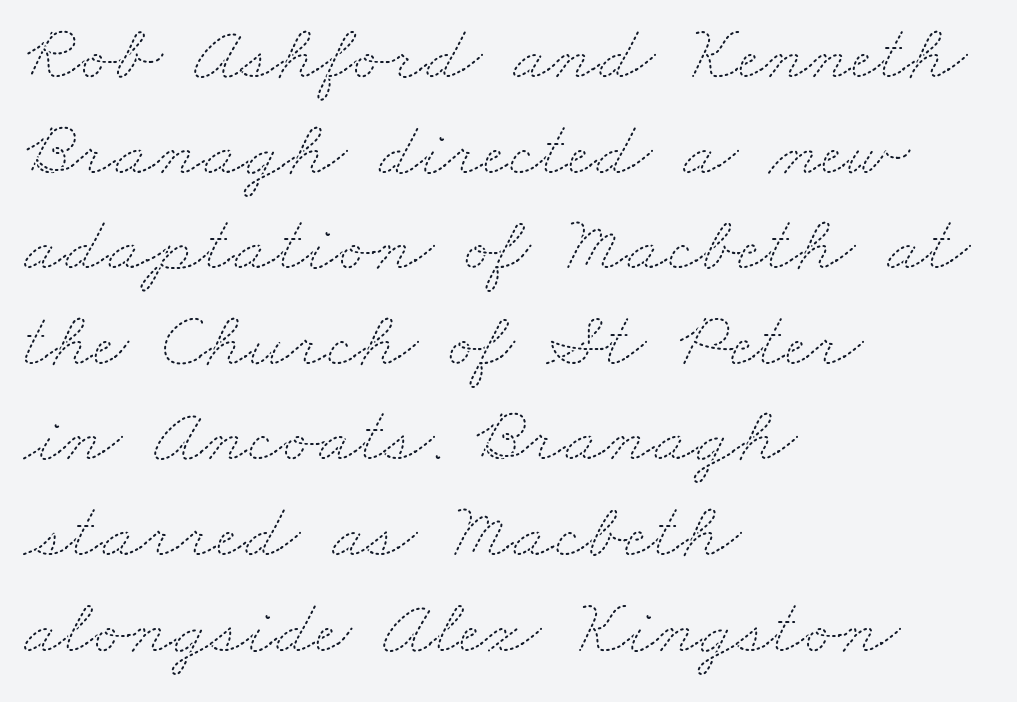
The image shows 79 px thin, wide type; set left-aligned, line spacing 1.21x, normal letter spacing, not underlined; medium stroke contrast and a small x-height.
